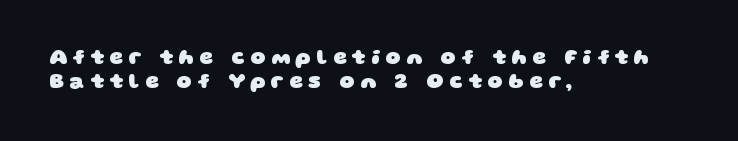
Q: Is the text bold? A: Yes.
Q: Is the text underlined? A: No.
Q: How is the paragraph aligned? A: Left-aligned.
Q: Is the spacing between letters normal or unusually wide? A: Unusually wide.
Q: Is the spacing between lines tight, normal or loose? A: Tight.
